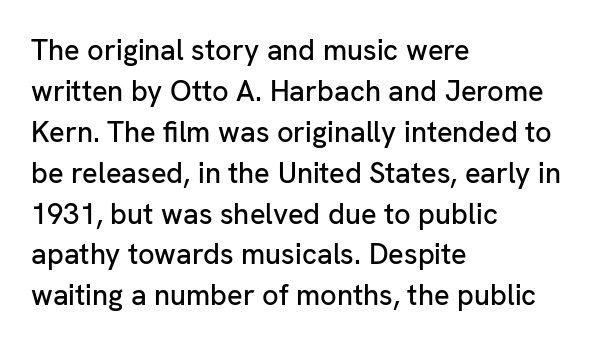
Q: Is the text italic (slanted)? A: No, it is upright.
Q: Is the typeface a serif or a sans-serif typeface? A: Sans-serif.
Q: Is the text underlined? A: No.
Q: How is the paragraph aligned? A: Left-aligned.
Q: Is the spacing between letters normal or unusually wide? A: Normal.
Q: Is the spacing between lines tight, normal or loose? A: Normal.
Q: Width (condensed, normal, or wide)? A: Normal.
Q: Stroke contrast? A: Low.
Q: x-height? A: Medium.
Q: Monospaced? A: No.
